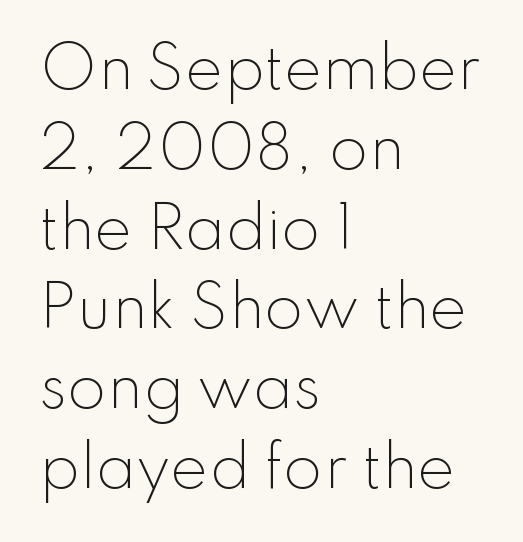
The image shows 57 px light sans-serif type, upright; set left-aligned, normal line spacing (1.4x), normal letter spacing, not underlined; low stroke contrast and a small x-height.
